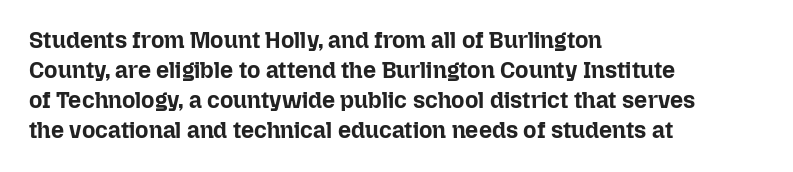
Designer's note — italics off, roman on. Clear beneath every line of the passage. Set as a true bold cut, around the 700 mark. How would I describe the line gaps? Plain and ordinary.
